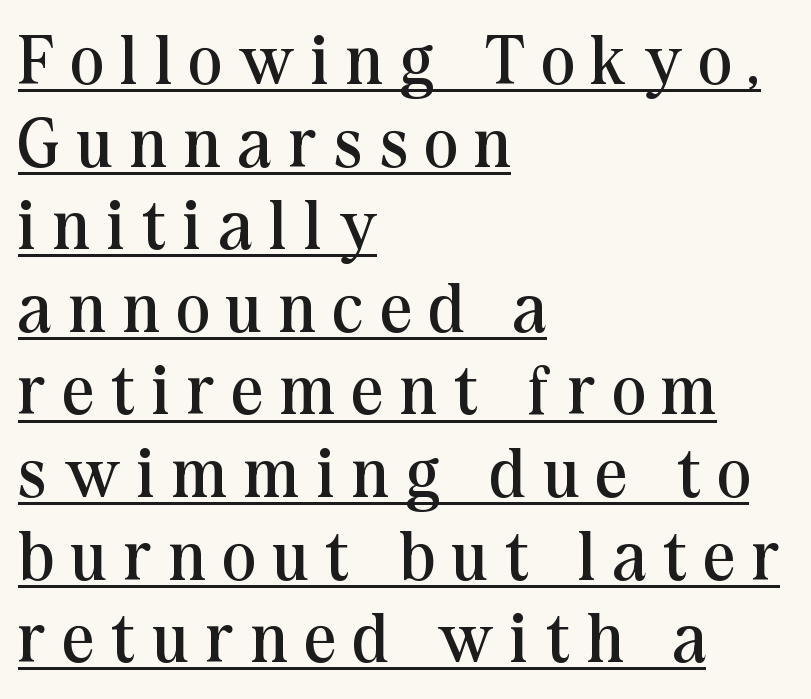
Tall strokes in this sample are plumb rather than angled. The type family on display is of the serif kind. The lines are quadded left. Stems here are at most as thick as an everyday book face. Do the characters align in a grid? No, the font is proportional. Compared with typical body copy, the letter spacing here is much looser.
